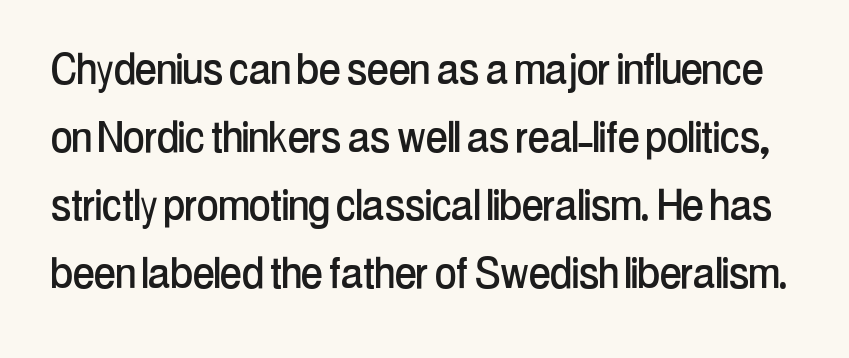
The face used here is a sans, in the tradition of grotesques and geometrics. Characters follow at the spacing the type designer built in. Every stem runs plumb, perpendicular to the baseline. The specimen omits any rule beneath the text block's lines. Note the varied advance widths — an 'i' is clearly narrower than an 'm'. Interline gaps are of average width in this sample.
